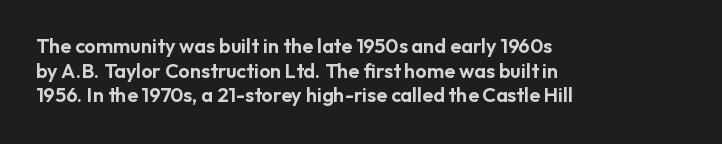
{"italic": "no", "underline": "no", "align": "left", "line_spacing_ratio": 1.23, "letter_spacing": "normal", "letter_spacing_em": 0.0, "glyph_px": 20}
